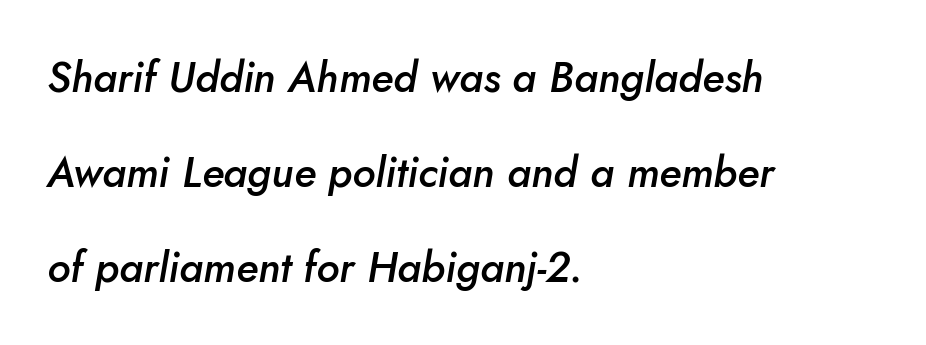
In terms of weight, the rendering is demibold, just under bold. Horizontal bands of white between lines are thick stripes. The face used here is proportionally spaced, like ordinary book or web type. Slant detected: the letters are inclined.
